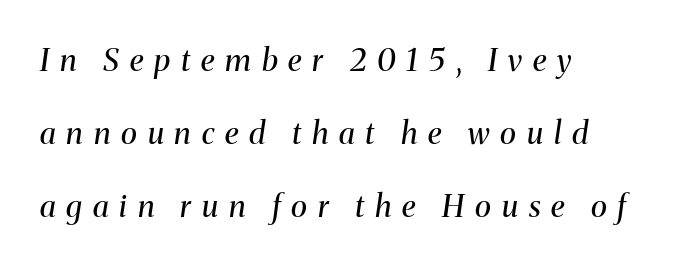
Stems here are at most as thick as an everyday book face. Look at the bottom of the vertical strokes: they flare into serifs here. Line spacing here is loose. Beneath every word, the page is bare.
